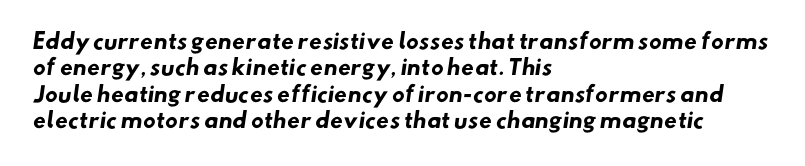
The image shows 21 px bold type; set left-aligned, normal line spacing (1.26x), normal letter spacing, not underlined.
